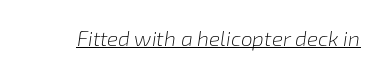
Q: Is the text bold? A: No.
Q: Is the text italic (slanted)? A: Yes, it leans right by about 8 degrees.
Q: Is the text underlined? A: Yes.
Q: Is the spacing between letters normal or unusually wide? A: Normal.
